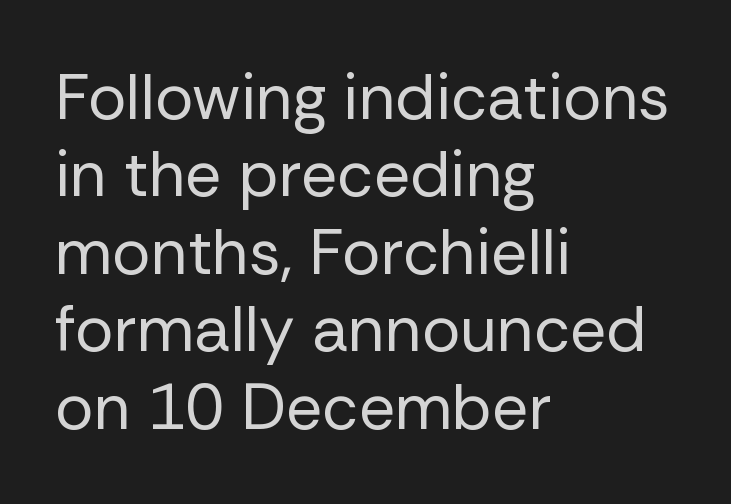
{"serif": "no", "italic": "no", "bold": "no", "weight": "regular", "width": "normal", "stroke_contrast": "low", "x_height": "medium", "monospaced": "no", "underline": "no", "align": "left", "line_spacing_ratio": 1.21, "letter_spacing": "normal", "letter_spacing_em": 0.0, "glyph_px": 64}
